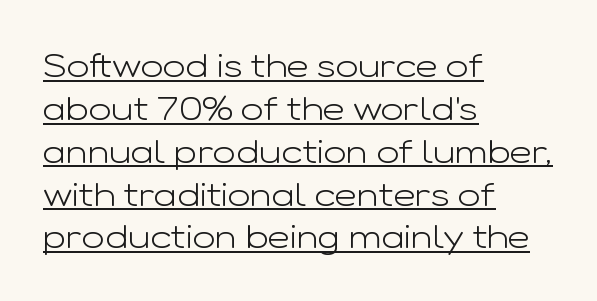
Rows of type keep a routine distance in the vertical direction. The lines in this sample share a left origin and differ only in where they stop. Vertical strokes here are truly vertical. Underlined type. Do the characters align in a grid? No, the font is proportional.
